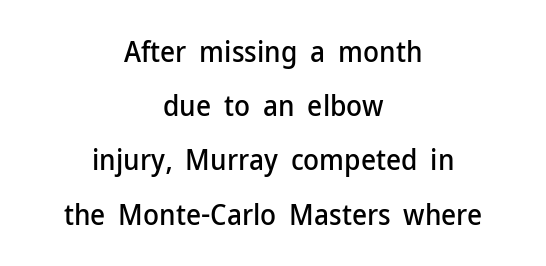
The image shows 29 px sans-serif type, upright; set centered, line spacing 1.87x, normal letter spacing, not underlined; low stroke contrast and a medium x-height.
